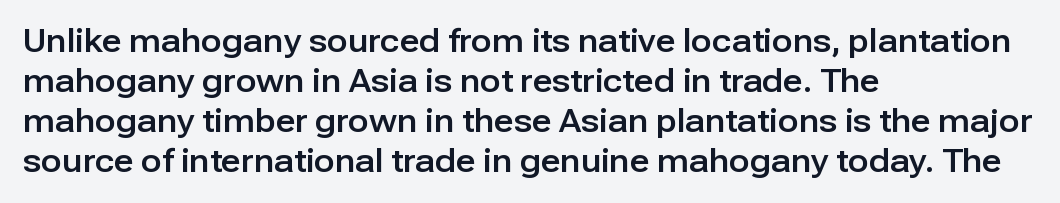
Ordinary non-slanted type is in use. Check under the words: just untouched page. Which margin do the lines hug? The left one — the right edge is uneven. A typesetter would call this zero additional tracking. The lines sit at an ordinary, default distance from one another. Each letter keeps its own natural width here, so spacing adapts to shape.
